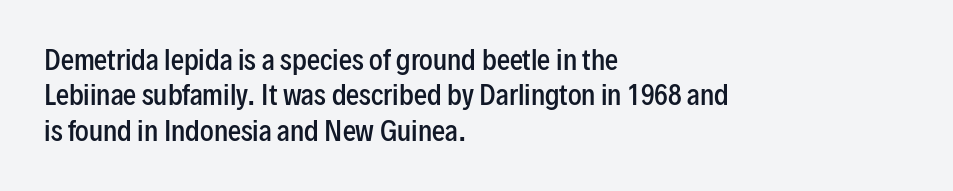
Quick note: underline off. Is the letter spacing exaggerated? No — it looks like the ordinary default. Each new line begins a customary step beneath the previous one. Its strokes are somewhat broadened, the hallmark of semibold type.
